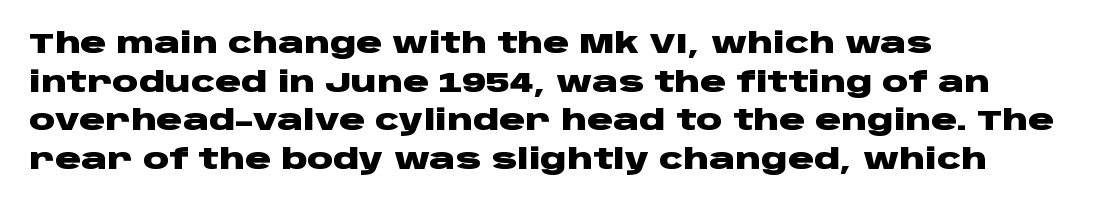
The image shows 29 px heavy, wide sans-serif type, upright; set left-aligned, normal line spacing (1.33x), normal letter spacing, not underlined; low stroke contrast and a large x-height.
